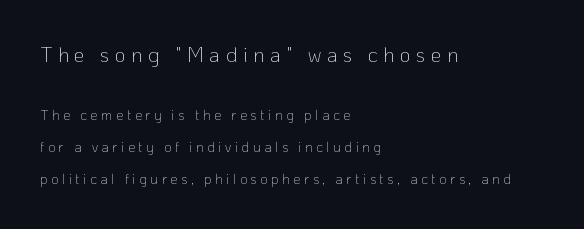
The image shows 21 px text type, upright; set left-aligned, loose line spacing (2.29x), unusually wide letter spacing (+0.26 em), not underlined; the first (top) block is 1.5x larger.
